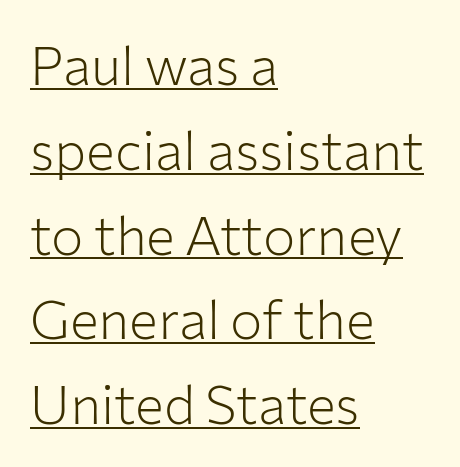
This rendering leaves character spacing at its baseline value. Posture: vertical. Each line starts at the same left margin while the right side varies. The type family on display is of the sans-serif kind.
